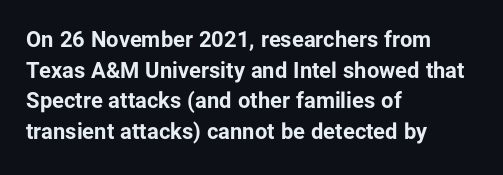
The image shows 22 px bold type, upright; set left-aligned, normal line spacing (1.39x), normal letter spacing, not underlined.
